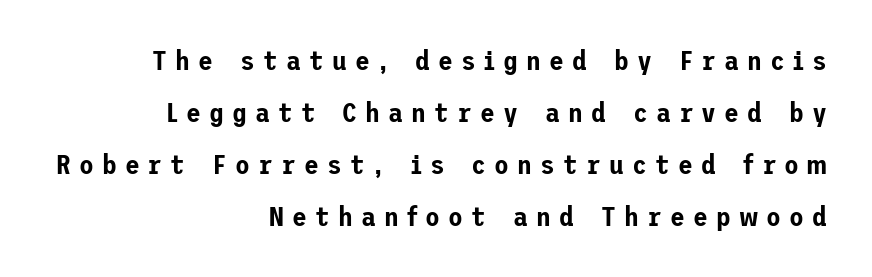
A clean baseline with only descenders dipping below it. Ascenders rise straight up at ninety degrees. Right-aligned paragraph, ragged on the left. Here the glyphs are tracked loosely, breaking word shapes into spaced letters. Quick note: interline space is abundant.
